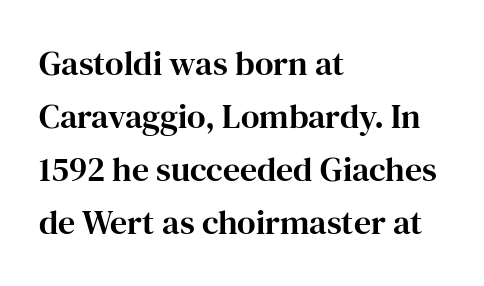
Q: Is the text italic (slanted)? A: No, it is upright.
Q: Is the typeface a serif or a sans-serif typeface? A: Serif.
Q: Is the text underlined? A: No.
Q: How is the paragraph aligned? A: Left-aligned.
Q: Is the spacing between letters normal or unusually wide? A: Normal.
Q: Is the spacing between lines tight, normal or loose? A: Normal.
Q: Width (condensed, normal, or wide)? A: Normal.
Q: Stroke contrast? A: High.
Q: x-height? A: Medium.
Q: Monospaced? A: No.
